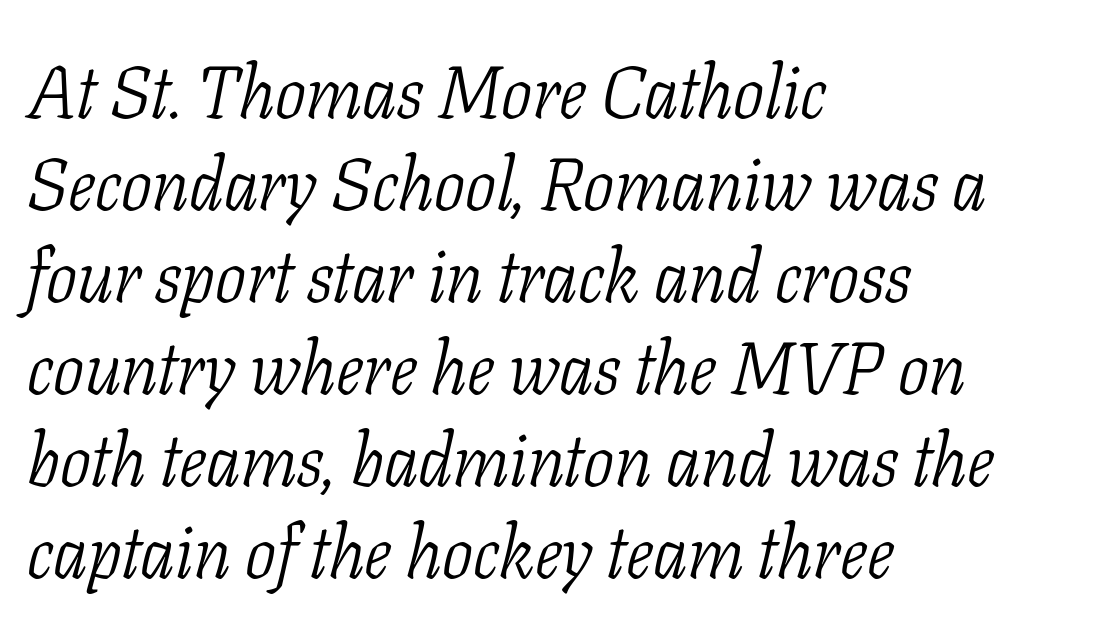
Q: Is the text bold? A: No.
Q: Is the text italic (slanted)? A: Yes, it leans right by about 11 degrees.
Q: Is the typeface a serif or a sans-serif typeface? A: Serif.
Q: Is the text underlined? A: No.
Q: How is the paragraph aligned? A: Left-aligned.
Q: Is the spacing between letters normal or unusually wide? A: Normal.
Q: Is the spacing between lines tight, normal or loose? A: Normal.
Q: Width (condensed, normal, or wide)? A: Condensed.
Q: Stroke contrast? A: Low.
Q: x-height? A: Medium.
Q: Monospaced? A: No.
